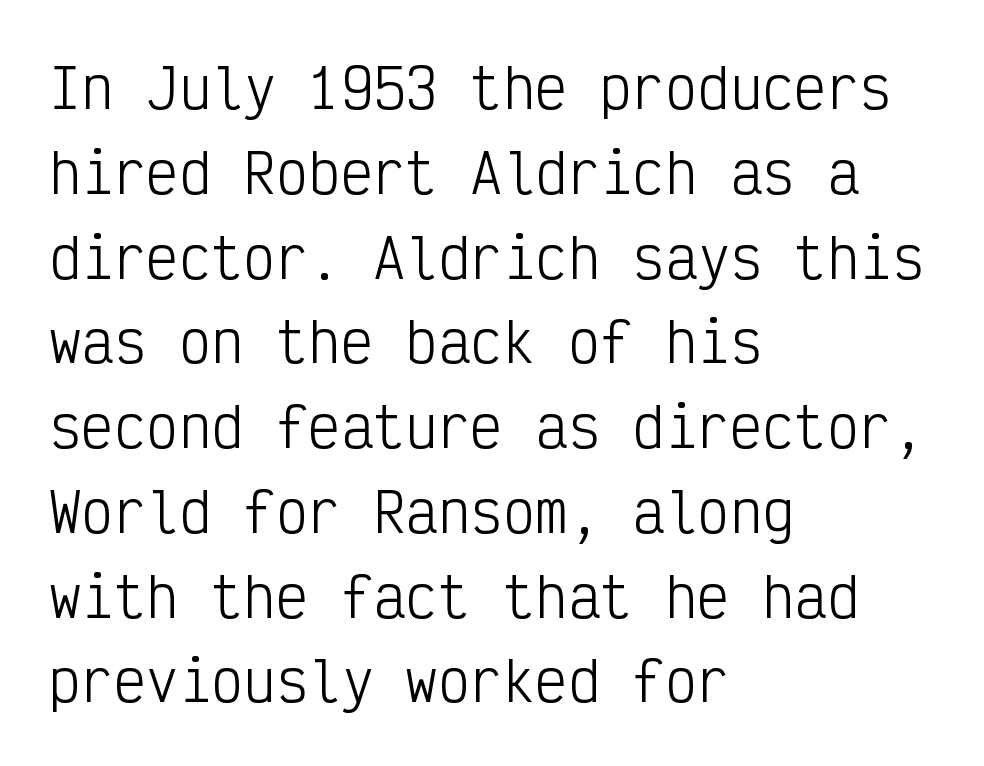
Line starts are locked; line ends wander. The text was rendered using a sans face with plain stroke endings. The strokes are not fattened; the text isn't bold. In terms of posture, this sample is upright. Line spacing here is normal.
